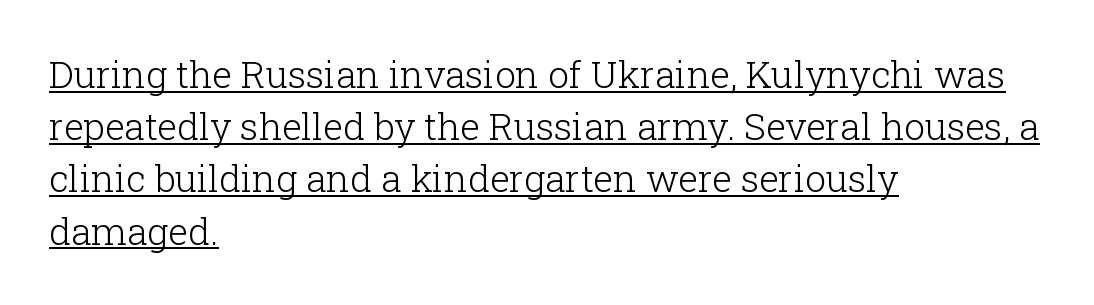
{"serif": "yes", "italic": "no", "bold": "no", "weight": "light", "width": "normal", "stroke_contrast": "low", "x_height": "medium", "monospaced": "no", "underline": "yes", "align": "left", "line_spacing": "normal", "line_spacing_ratio": 1.41, "letter_spacing": "normal", "letter_spacing_em": 0.0, "glyph_px": 37}
